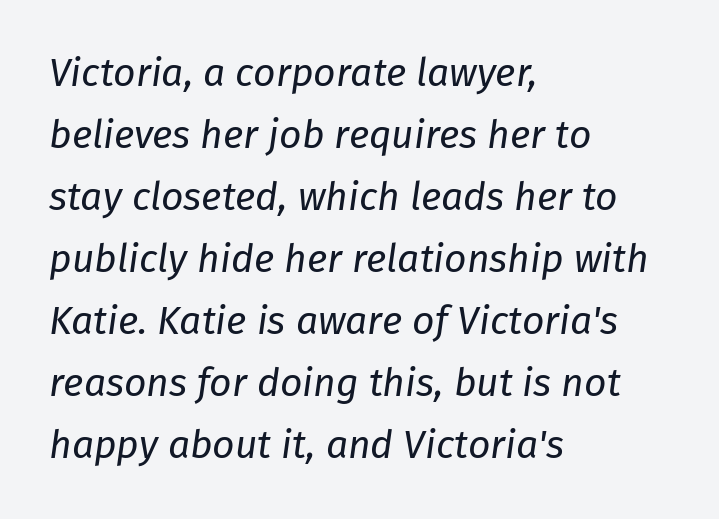
{"italic": "yes", "lean": "right", "slant_degrees": 8, "bold": "no", "weight": "regular", "width": "normal", "stroke_contrast": "low", "x_height": "medium", "monospaced": "no", "underline": "no", "align": "left", "line_spacing": "normal", "line_spacing_ratio": 1.59, "letter_spacing": "normal", "letter_spacing_em": 0.0, "glyph_px": 39}
